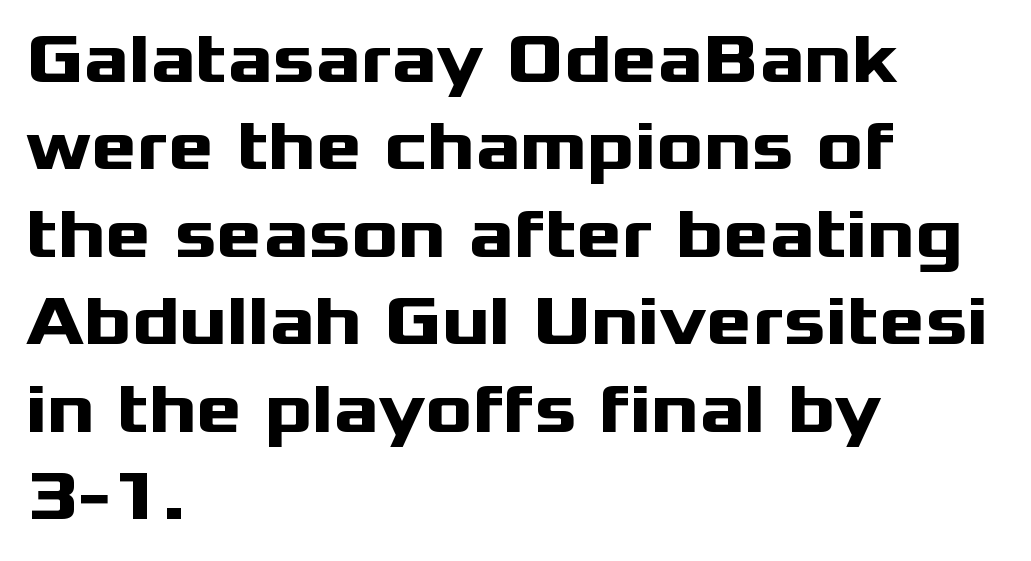
Is the block centered? No — it sits flush against the left margin. Tracking value appears to be zero — textbook default spacing. A typesetter would call this proportional, since set widths differ per character. A dark, heavy texture on the line: the type is bold. The rendering shows plain stroke endings on the letterforms — a sans-serif design. Descenders hang freely into open space.
